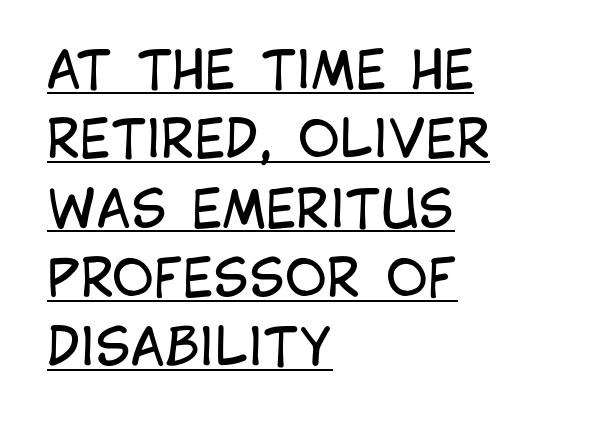
{"serif": "no", "italic": "no", "bold": "no", "weight": "regular", "width": "condensed", "stroke_contrast": "low", "x_height": "large", "monospaced": "no", "underline": "yes", "align": "left", "line_spacing": "normal", "line_spacing_ratio": 1.36, "letter_spacing": "normal", "letter_spacing_em": 0.0, "glyph_px": 51}
